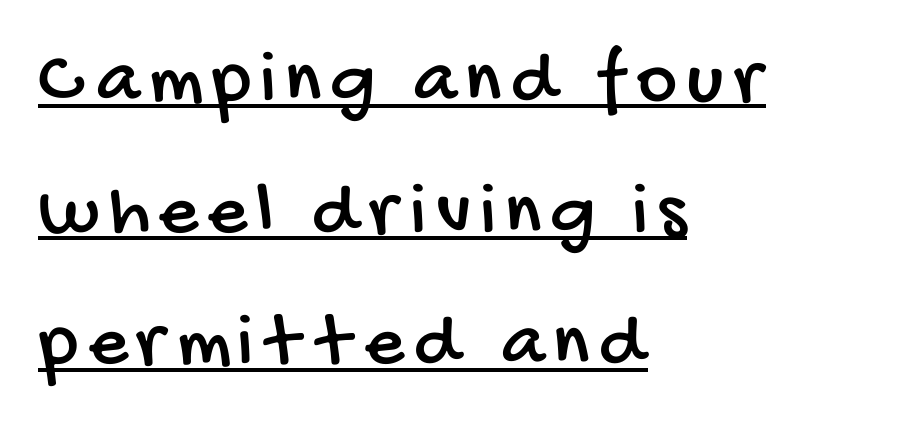
The words here are underlined. The lines in this sample share a left origin and differ only in where they stop. The glyphs in this specimen are sans serif. Note the varied advance widths — an 'i' is clearly narrower than an 'm'.
